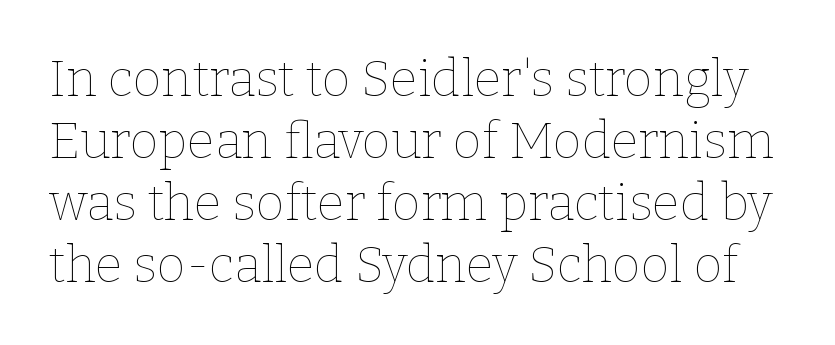
{"italic": "no", "bold": "no", "weight": "thin", "width": "normal", "stroke_contrast": "low", "x_height": "medium", "monospaced": "no", "underline": "no", "line_spacing_ratio": 1.24, "letter_spacing": "normal", "letter_spacing_em": 0.0, "glyph_px": 50}
